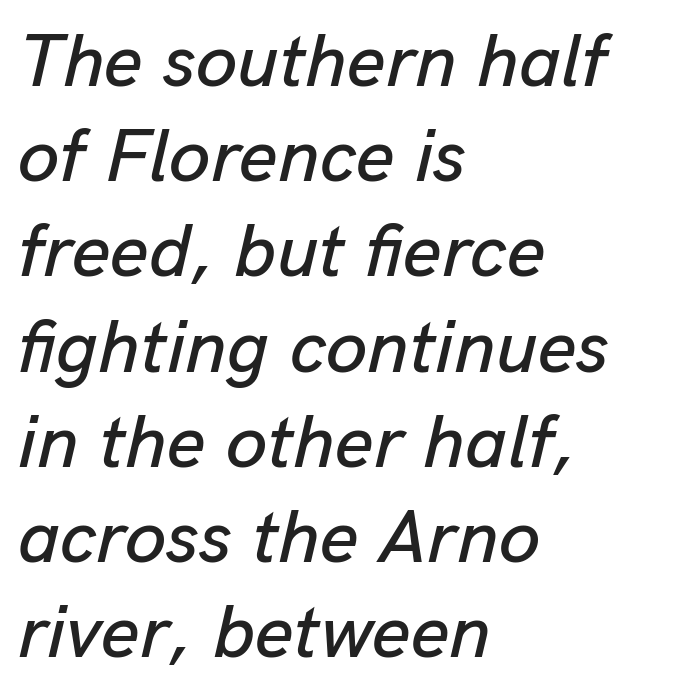
Q: Is the text italic (slanted)? A: Yes, it leans right by about 13 degrees.
Q: Is the text underlined? A: No.
Q: How is the paragraph aligned? A: Left-aligned.
Q: Is the spacing between letters normal or unusually wide? A: Normal.
Q: Is the spacing between lines tight, normal or loose? A: Normal.
Q: Width (condensed, normal, or wide)? A: Normal.
Q: Stroke contrast? A: Low.
Q: x-height? A: Medium.
Q: Monospaced? A: No.
